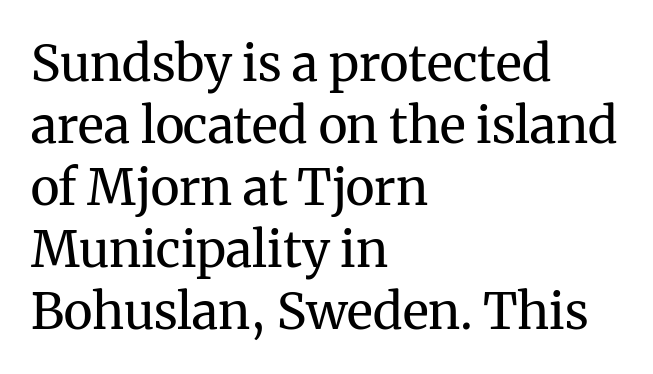
Little horizontal feet cap the strokes, marking this as serif type. This sample uses plain, unmodified letter spacing. Proportional: the letters do not fall into vertical columns. Ordinary non-slanted type is in use. The lines are quadded left. Ink coverage per letter is moderate at most.
